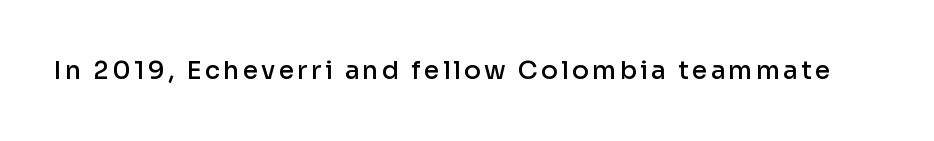
{"italic": "no", "bold": "semi", "underline": "no", "glyph_px": 25}
